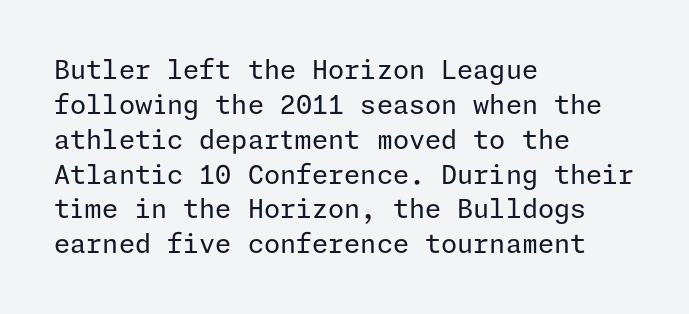
{"italic": "no", "bold": "no", "underline": "no", "align": "left", "line_spacing": "normal", "line_spacing_ratio": 1.34, "letter_spacing": "normal", "letter_spacing_em": 0.0, "glyph_px": 26}
